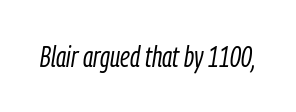
Unbolded letterforms with no extra heft. Is this a fixed-width face? No — the glyphs have proportional, varying widths. The tracking reads as untouched default to a designer's eye. Quick note: italic. The strip under each line holds only bare page.
